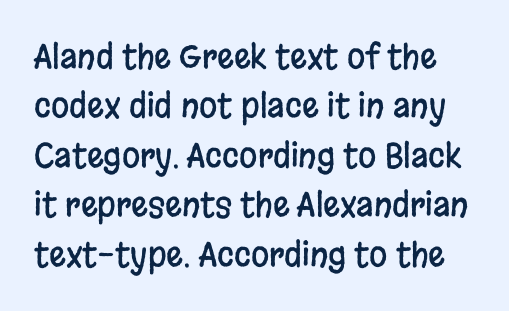
The image shows 33 px condensed sans-serif type, upright; set normal line spacing (1.5x), normal letter spacing, not underlined; low stroke contrast and a large x-height.
